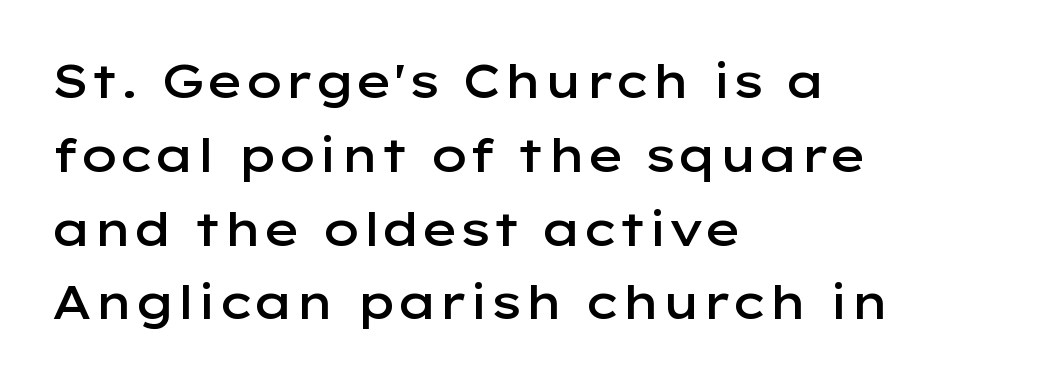
The image shows 47 px semibold, wide sans-serif type, upright; set left-aligned, normal line spacing (1.57x), normal letter spacing, not underlined; low stroke contrast and a medium x-height.
